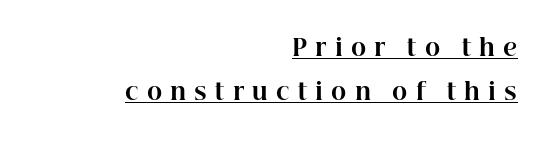
Teacher's note: observe the even right margin — that is flush-right alignment. The block of text is sparse from top to bottom, with ample space between rows. The lettering is marked with a stroke running underneath it. Designer's note — italics off, roman on. Thick stems and heavy bowls — unmistakably bold.
